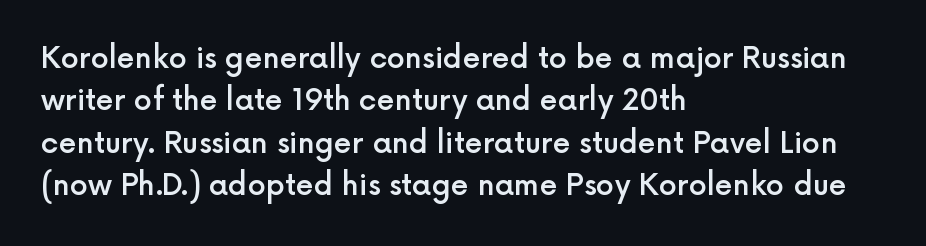
The image shows 29 px semibold sans-serif type, upright; set left-aligned, normal line spacing (1.46x), normal letter spacing, not underlined; a medium x-height.
